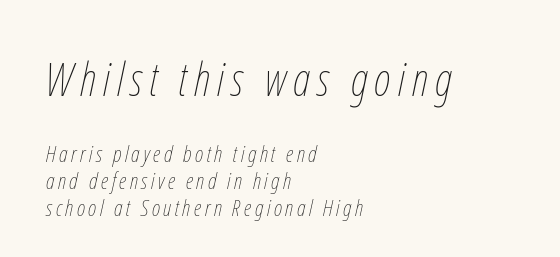
Q: Is the text bold? A: No.
Q: Is the text italic (slanted)? A: Yes, it leans right by about 12 degrees.
Q: Is the text underlined? A: No.
Q: How is the paragraph aligned? A: Left-aligned.
Q: Which block of text is set in a larger size, the first (top) or the second (bottom)? A: The first (top) one.
Q: Width (condensed, normal, or wide)? A: Condensed.
Q: Stroke contrast? A: Low.
Q: x-height? A: Medium.
Q: Monospaced? A: No.
